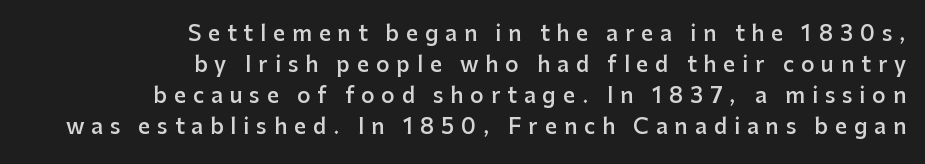
{"italic": "no", "bold": "semi", "underline": "no", "align": "right", "line_spacing": "normal", "line_spacing_ratio": 1.47, "letter_spacing": "wide", "letter_spacing_em": 0.33, "glyph_px": 21}
